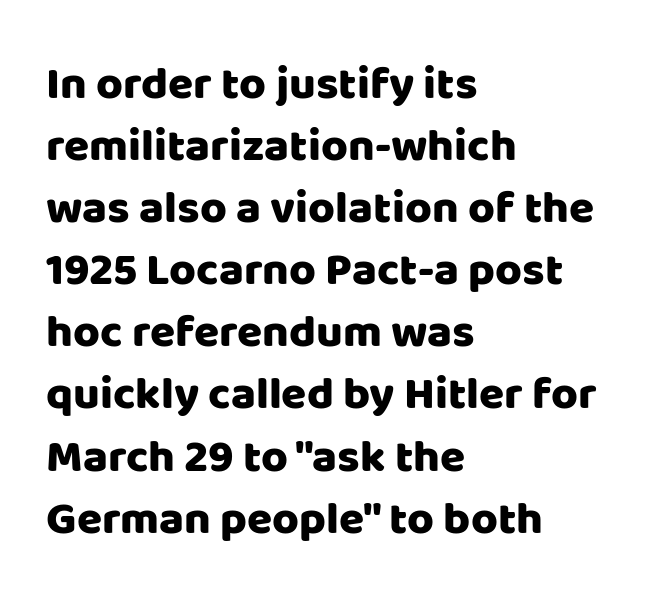
Any mark beneath the type? The region is blank. A classic flush-left, rag-right setting is used for this passage. The specimen reads as upright at a glance. Varying glyph widths throughout — classic text-font behaviour.
